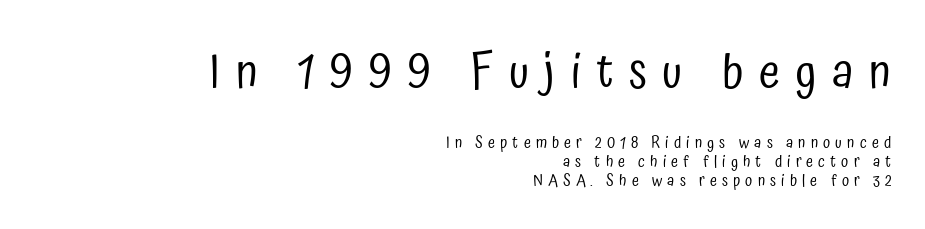
Q: Is the text bold? A: No.
Q: Is the text italic (slanted)? A: No, it is upright.
Q: Is the typeface a serif or a sans-serif typeface? A: Sans-serif.
Q: Is the text underlined? A: No.
Q: How is the paragraph aligned? A: Right-aligned.
Q: Is the spacing between letters normal or unusually wide? A: Unusually wide.
Q: Which block of text is set in a larger size, the first (top) or the second (bottom)? A: The first (top) one.
Q: Width (condensed, normal, or wide)? A: Condensed.
Q: Stroke contrast? A: Low.
Q: x-height? A: Medium.
Q: Monospaced? A: No.
